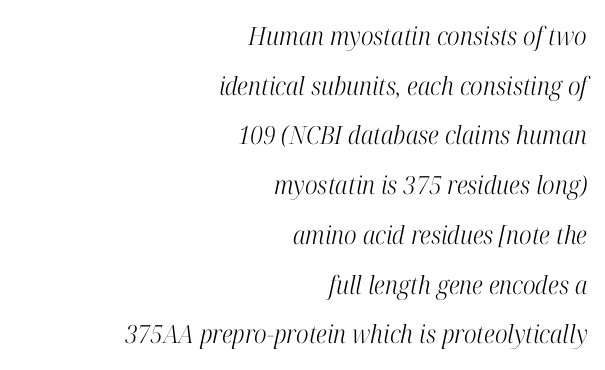
The rendering keeps characters at their native spacing. Casual observation: everything's shoved over to the right. The passage shown is not bold in any degree. No word sits above an underline. A great deal of white space separates one row of letters from the next.
